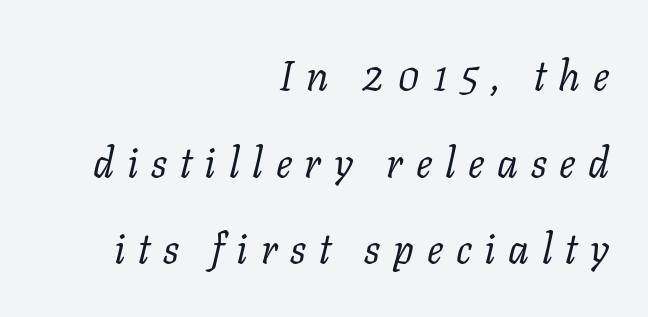
Q: Is the text bold? A: No.
Q: Is the text italic (slanted)? A: Yes, it leans right by about 11 degrees.
Q: Is the typeface a serif or a sans-serif typeface? A: Serif.
Q: Is the text underlined? A: No.
Q: How is the paragraph aligned? A: Right-aligned.
Q: Is the spacing between letters normal or unusually wide? A: Unusually wide.
Q: Is the spacing between lines tight, normal or loose? A: Loose.
Q: Width (condensed, normal, or wide)? A: Normal.
Q: Stroke contrast? A: Low.
Q: x-height? A: Medium.
Q: Monospaced? A: No.
